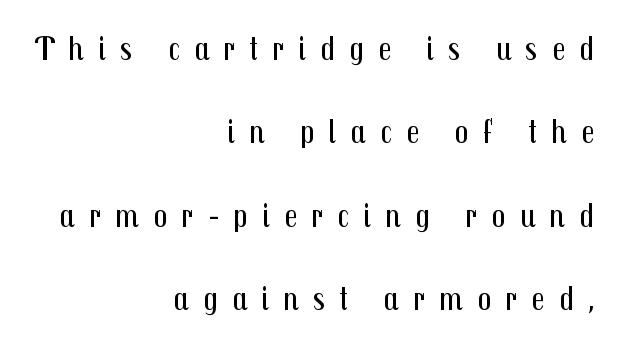
{"serif": "no", "italic": "no", "bold": "no", "weight": "regular", "width": "condensed", "stroke_contrast": "medium", "x_height": "medium", "monospaced": "no", "underline": "no", "align": "right", "line_spacing": "loose", "line_spacing_ratio": 2.38, "letter_spacing": "wide", "letter_spacing_em": 0.4, "glyph_px": 35}
